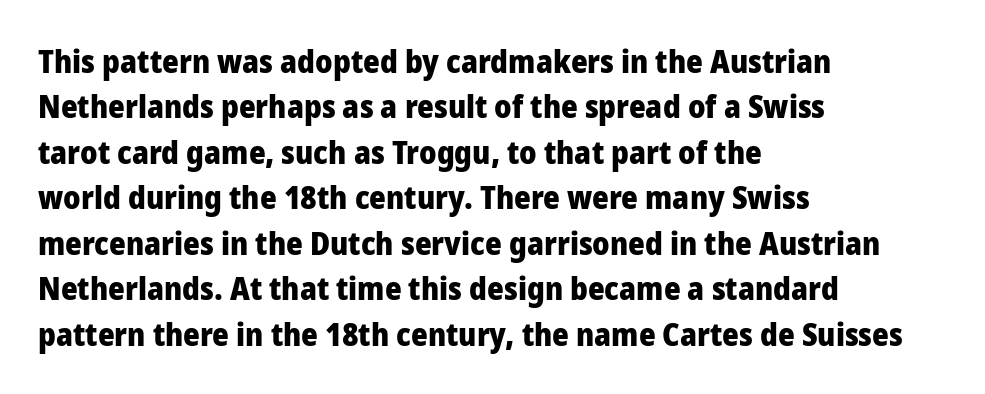
This is roman type, the default non-slanted kind. Is the type bold? Yes — the strokes are clearly thick and heavy. Any mark beneath the type? The region is blank. A student would call this left alignment; a typographer would say flush left, rag right. Looks like regular typesetting: each glyph gets only the width it needs. Stroke terminals: plain, sans-serif.
